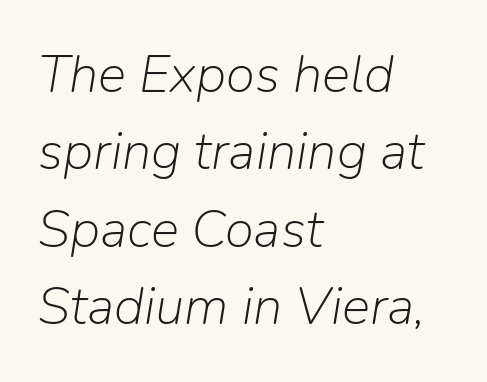
The image shows 53 px light type, italic (leaning right); set left-aligned, normal line spacing (1.46x), normal letter spacing, not underlined; low stroke contrast and a medium x-height.
